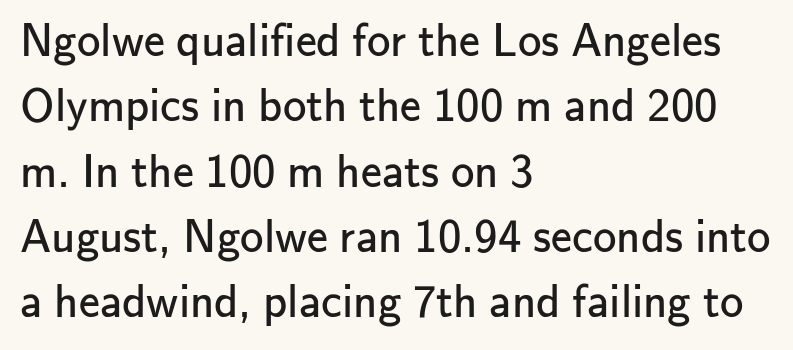
Q: Is the text bold? A: No.
Q: Is the text italic (slanted)? A: No, it is upright.
Q: Is the typeface a serif or a sans-serif typeface? A: Sans-serif.
Q: Is the text underlined? A: No.
Q: How is the paragraph aligned? A: Left-aligned.
Q: Is the spacing between letters normal or unusually wide? A: Normal.
Q: Is the spacing between lines tight, normal or loose? A: Normal.
Q: Width (condensed, normal, or wide)? A: Normal.
Q: Stroke contrast? A: Low.
Q: x-height? A: Small.
Q: Monospaced? A: No.
